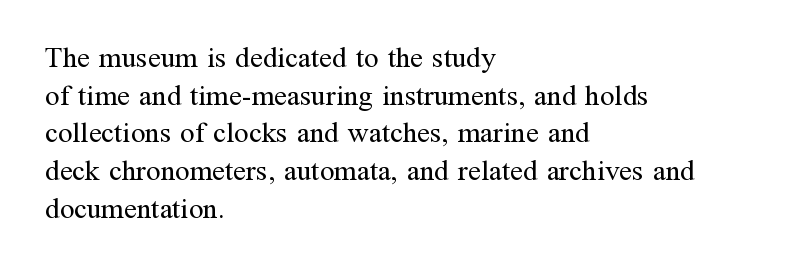
The cut favours lightness, reaching ordinary text weight at its darkest. In terms of letterform style, serifs are clearly present. The glyphs are unaccompanied by any horizontal stroke below them. Whoever set this chose a conventional vertical rhythm. It's the straight-up-and-down kind of type. This sample has the flowing, uneven cadence of proportional lettering.
